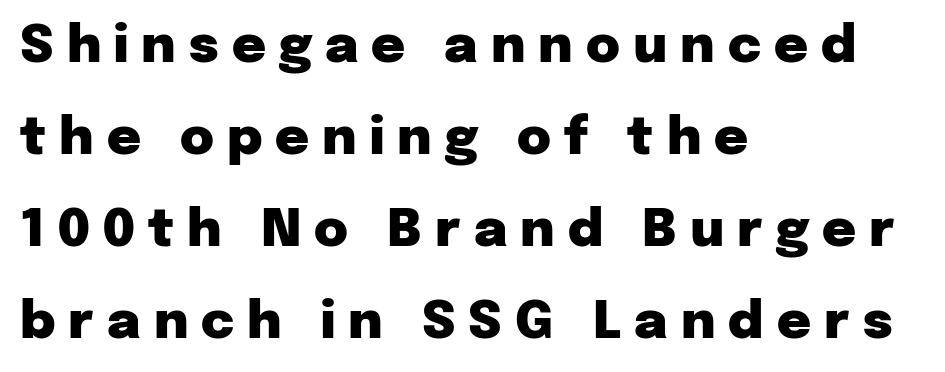
Q: Is the text bold? A: Yes.
Q: Is the text italic (slanted)? A: No, it is upright.
Q: Is the typeface a serif or a sans-serif typeface? A: Sans-serif.
Q: Is the text underlined? A: No.
Q: How is the paragraph aligned? A: Left-aligned.
Q: Is the spacing between letters normal or unusually wide? A: Unusually wide.
Q: Width (condensed, normal, or wide)? A: Normal.
Q: Stroke contrast? A: Low.
Q: x-height? A: Medium.
Q: Monospaced? A: No.
